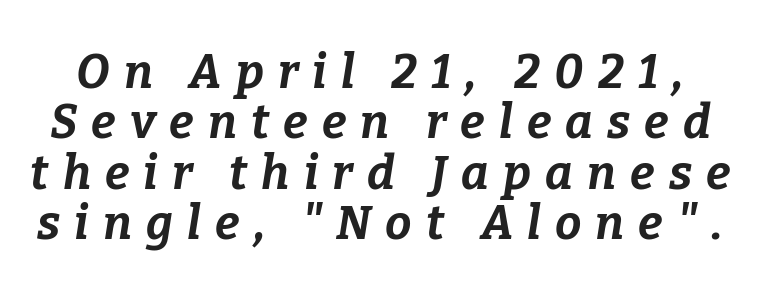
{"italic": "yes", "lean": "right", "slant_degrees": 9, "bold": "yes", "weight": "bold", "width": "normal", "stroke_contrast": "low", "x_height": "medium", "monospaced": "no", "underline": "no", "line_spacing": "tight", "line_spacing_ratio": 1.07, "letter_spacing": "wide", "letter_spacing_em": 0.3, "glyph_px": 47}
